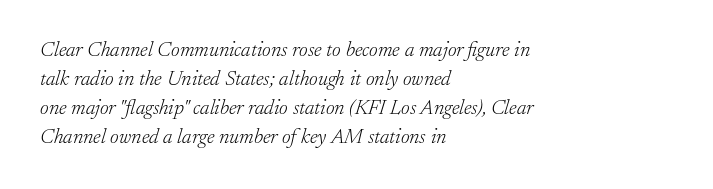
{"italic": "yes", "lean": "right", "slant_degrees": 17, "bold": "no", "underline": "no", "align": "left", "line_spacing": "normal", "line_spacing_ratio": 1.38, "letter_spacing": "normal", "letter_spacing_em": 0.0, "glyph_px": 21}
